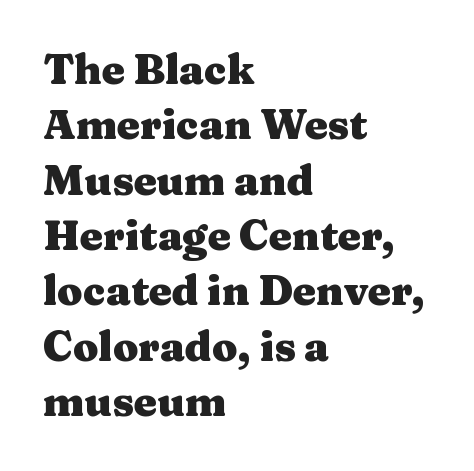
{"serif": "yes", "italic": "no", "bold": "yes", "weight": "heavy", "width": "wide", "stroke_contrast": "medium", "x_height": "medium", "monospaced": "no", "underline": "no", "align": "left", "line_spacing": "normal", "line_spacing_ratio": 1.35, "letter_spacing": "normal", "letter_spacing_em": 0.0, "glyph_px": 41}
